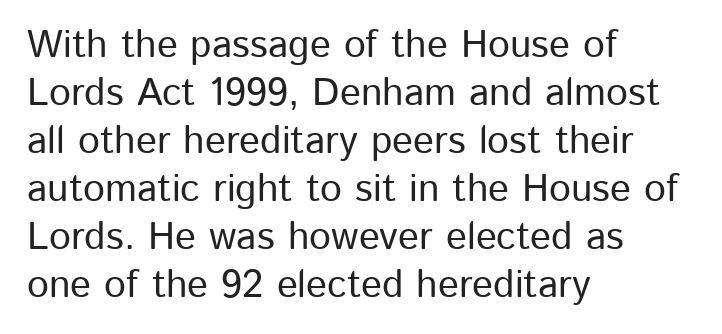
Q: Is the text italic (slanted)? A: No, it is upright.
Q: Is the typeface a serif or a sans-serif typeface? A: Sans-serif.
Q: Is the text underlined? A: No.
Q: How is the paragraph aligned? A: Left-aligned.
Q: Is the spacing between letters normal or unusually wide? A: Normal.
Q: Width (condensed, normal, or wide)? A: Normal.
Q: Stroke contrast? A: Low.
Q: x-height? A: Medium.
Q: Monospaced? A: No.
